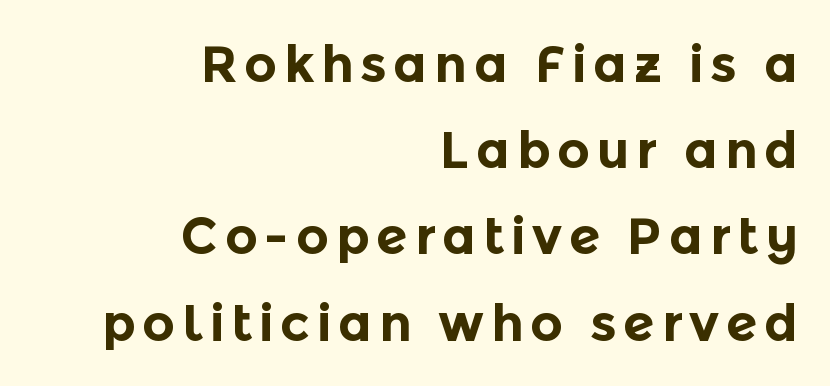
Teacher's note: observe the even right margin — that is flush-right alignment. On the weight axis this lands at bold, roughly 700. Proportional: the letters do not fall into vertical columns. Baseline-to-baseline distance is the conventional proportion of letter height. In terms of posture, this sample is upright. Nobody drew a line under any word here.
